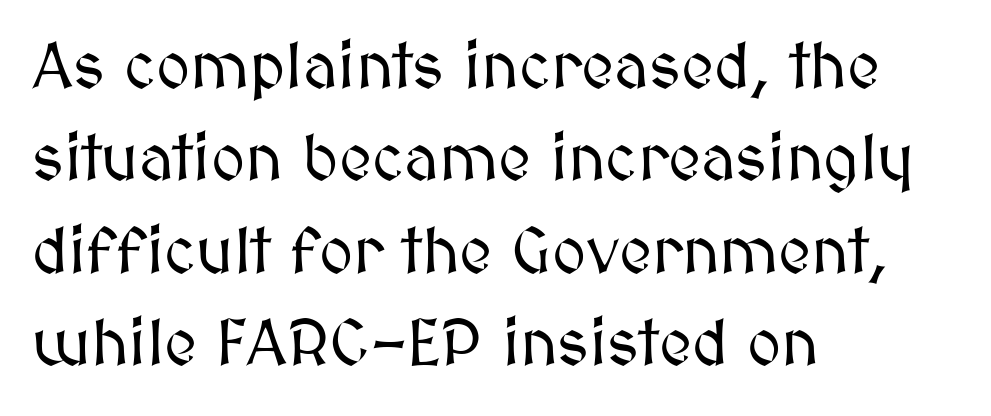
Q: Is the text italic (slanted)? A: No, it is upright.
Q: Is the text underlined? A: No.
Q: How is the paragraph aligned? A: Left-aligned.
Q: Is the spacing between letters normal or unusually wide? A: Normal.
Q: Is the spacing between lines tight, normal or loose? A: Normal.
Q: Width (condensed, normal, or wide)? A: Normal.
Q: Stroke contrast? A: Medium.
Q: x-height? A: Medium.
Q: Monospaced? A: No.
